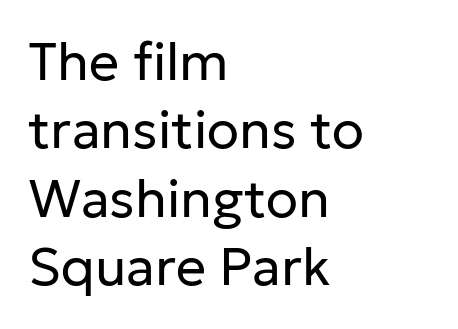
The image shows 53 px regular-weight sans-serif type, upright; set left-aligned, normal line spacing (1.29x), normal letter spacing, not underlined; low stroke contrast and a medium x-height.
